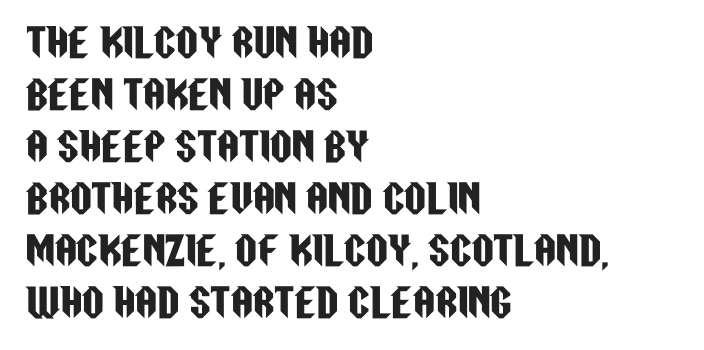
The image shows 38 px condensed sans-serif type, upright; set left-aligned, normal line spacing (1.37x), normal letter spacing, not underlined; low stroke contrast and a large x-height.
